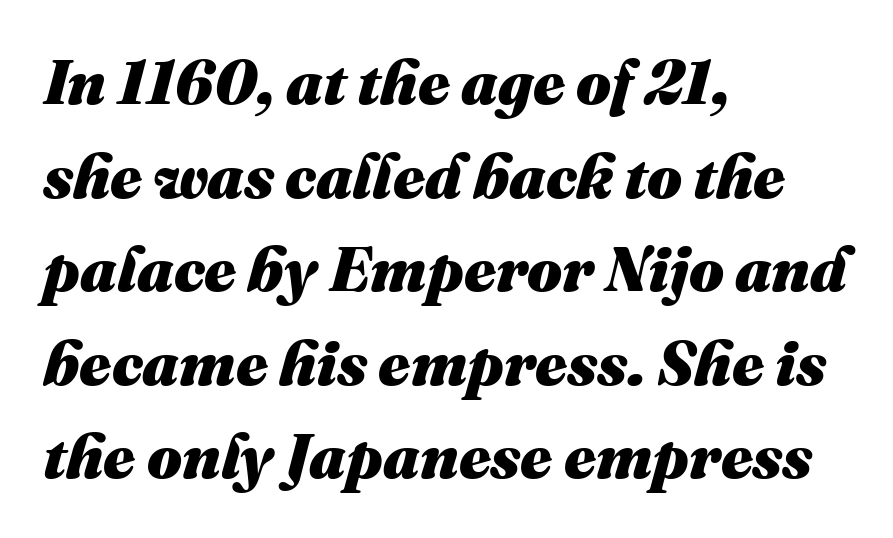
Q: Is the text bold? A: Yes.
Q: Is the text italic (slanted)? A: Yes, it leans right by about 16 degrees.
Q: Is the text underlined? A: No.
Q: How is the paragraph aligned? A: Left-aligned.
Q: Is the spacing between letters normal or unusually wide? A: Normal.
Q: Is the spacing between lines tight, normal or loose? A: Normal.
Q: Width (condensed, normal, or wide)? A: Normal.
Q: Stroke contrast? A: Medium.
Q: x-height? A: Medium.
Q: Monospaced? A: No.
